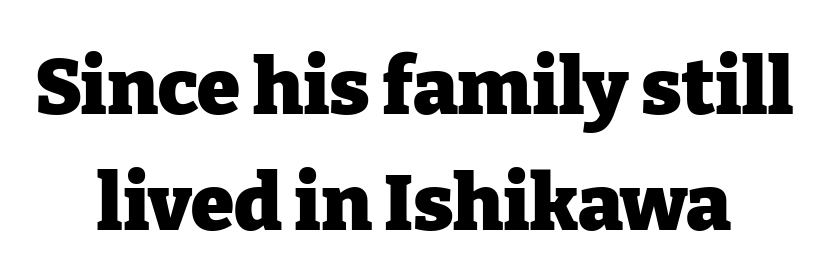
The font's upright variant was chosen for this text. In terms of leading, this rendering sits right in the middle. Anything drawn beneath the words? Only blank space. Is this a fixed-width face? No — the glyphs have proportional, varying widths. Glyph-to-glyph distance matches everyday printed text. The rendering uses a bold face; every stroke is thick and dark.
